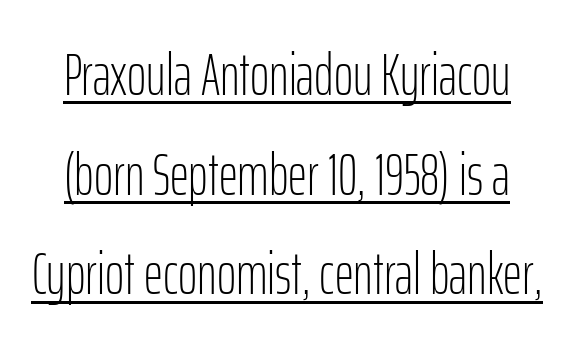
Q: Is the text bold? A: No.
Q: Is the text italic (slanted)? A: No, it is upright.
Q: Is the typeface a serif or a sans-serif typeface? A: Sans-serif.
Q: Is the text underlined? A: Yes.
Q: Is the spacing between letters normal or unusually wide? A: Normal.
Q: Is the spacing between lines tight, normal or loose? A: Normal.
Q: Width (condensed, normal, or wide)? A: Condensed.
Q: Stroke contrast? A: Low.
Q: x-height? A: Medium.
Q: Monospaced? A: No.
